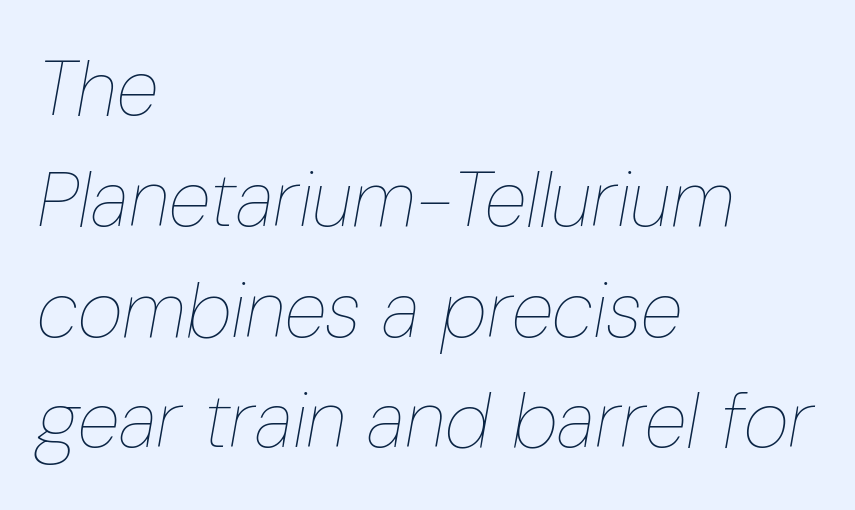
Q: Is the text bold? A: No.
Q: Is the text italic (slanted)? A: Yes, it leans right by about 10 degrees.
Q: Is the text underlined? A: No.
Q: How is the paragraph aligned? A: Left-aligned.
Q: Is the spacing between letters normal or unusually wide? A: Normal.
Q: Is the spacing between lines tight, normal or loose? A: Normal.
Q: Width (condensed, normal, or wide)? A: Condensed.
Q: Stroke contrast? A: Low.
Q: x-height? A: Medium.
Q: Monospaced? A: No.
